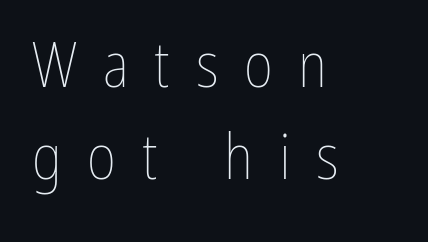
Descenders hang freely into open space. The compositor pushed each line to the left boundary. These lines have a slow, spaced-out rhythm from letter to letter. The passage shown stacks its lines at a standard gap. This is roman type, the default non-slanted kind.
